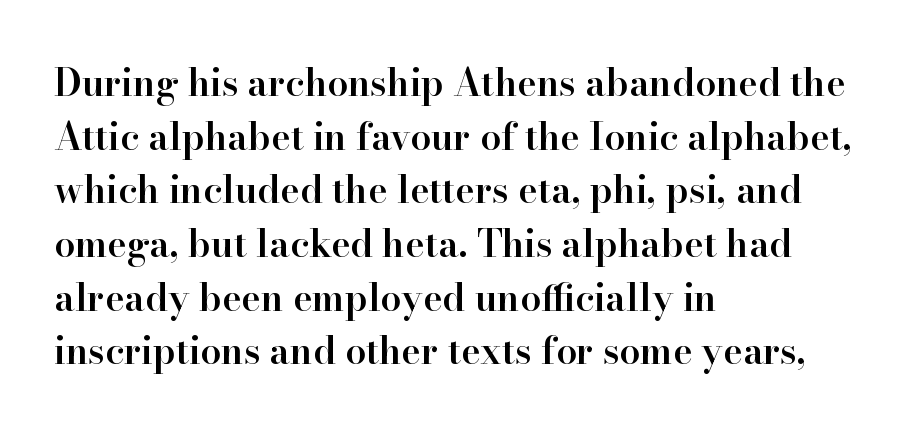
Q: Is the text bold? A: Semi-bold.
Q: Is the text italic (slanted)? A: No, it is upright.
Q: Is the typeface a serif or a sans-serif typeface? A: Serif.
Q: Is the text underlined? A: No.
Q: How is the paragraph aligned? A: Left-aligned.
Q: Is the spacing between letters normal or unusually wide? A: Normal.
Q: Is the spacing between lines tight, normal or loose? A: Normal.
Q: Width (condensed, normal, or wide)? A: Normal.
Q: Stroke contrast? A: High.
Q: x-height? A: Small.
Q: Monospaced? A: No.
